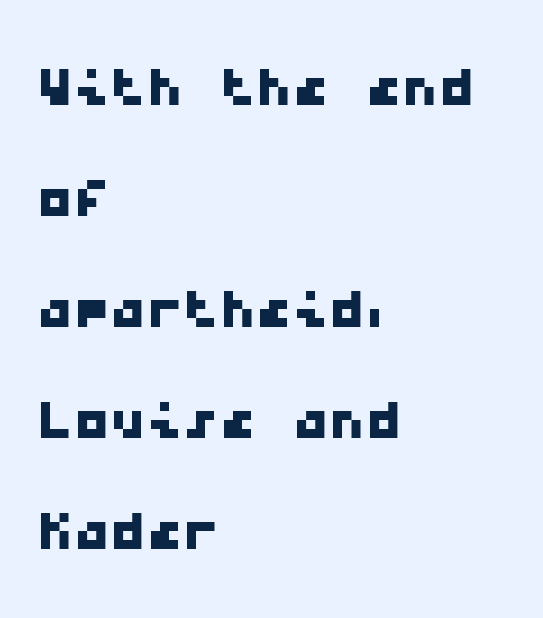
This sample uses a sans-serif face. Line starts are locked; line ends wander. Normally led — the rows are evenly, conventionally spaced. Is the letter spacing exaggerated? No — it looks like the ordinary default.
